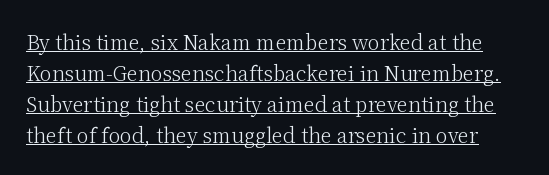
Q: Is the text bold? A: No.
Q: Is the text italic (slanted)? A: No, it is upright.
Q: Is the text underlined? A: Yes.
Q: Is the spacing between letters normal or unusually wide? A: Normal.
Q: Is the spacing between lines tight, normal or loose? A: Normal.
